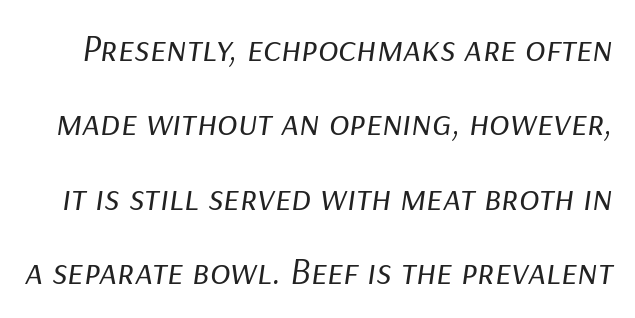
Q: Is the text bold? A: No.
Q: Is the text italic (slanted)? A: Yes, it leans right by about 9 degrees.
Q: Is the text underlined? A: No.
Q: Is the spacing between letters normal or unusually wide? A: Normal.
Q: Is the spacing between lines tight, normal or loose? A: Loose.
Q: Width (condensed, normal, or wide)? A: Normal.
Q: Stroke contrast? A: Low.
Q: x-height? A: Medium.
Q: Monospaced? A: No.
